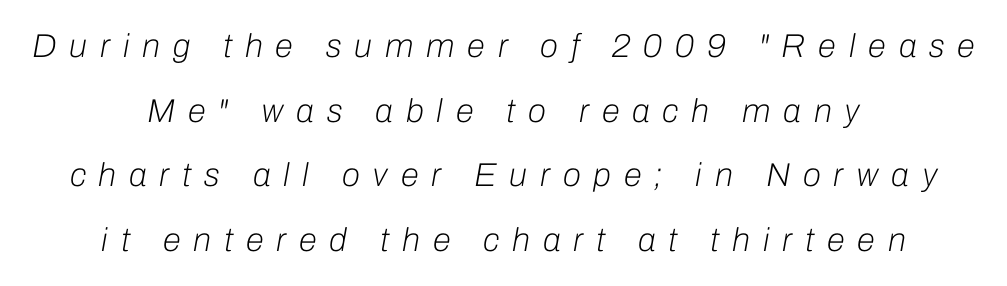
{"italic": "yes", "lean": "right", "slant_degrees": 10, "bold": "no", "weight": "light", "width": "normal", "stroke_contrast": "low", "x_height": "medium", "monospaced": "no", "underline": "no", "align": "center", "line_spacing": "loose", "line_spacing_ratio": 1.96, "letter_spacing": "wide", "letter_spacing_em": 0.39, "glyph_px": 33}
